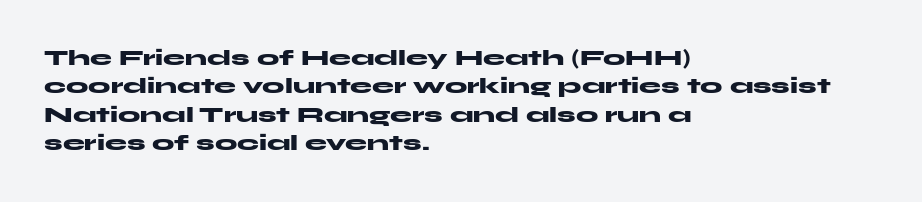
Q: Is the text bold? A: Yes.
Q: Is the text italic (slanted)? A: No, it is upright.
Q: Is the text underlined? A: No.
Q: How is the paragraph aligned? A: Left-aligned.
Q: Is the spacing between letters normal or unusually wide? A: Normal.
Q: Is the spacing between lines tight, normal or loose? A: Normal.
